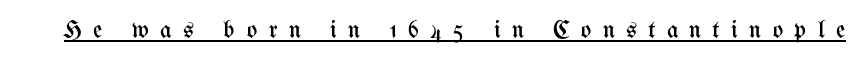
{"italic": "no", "bold": "no", "underline": "yes", "letter_spacing": "wide", "letter_spacing_em": 0.45, "glyph_px": 25}
